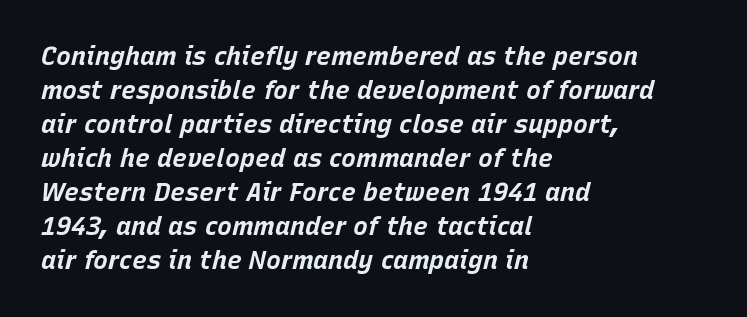
Q: Is the text bold? A: Yes.
Q: Is the text italic (slanted)? A: Yes, it leans right by about 15 degrees.
Q: Is the text underlined? A: No.
Q: How is the paragraph aligned? A: Left-aligned.
Q: Is the spacing between letters normal or unusually wide? A: Normal.
Q: Is the spacing between lines tight, normal or loose? A: Normal.
